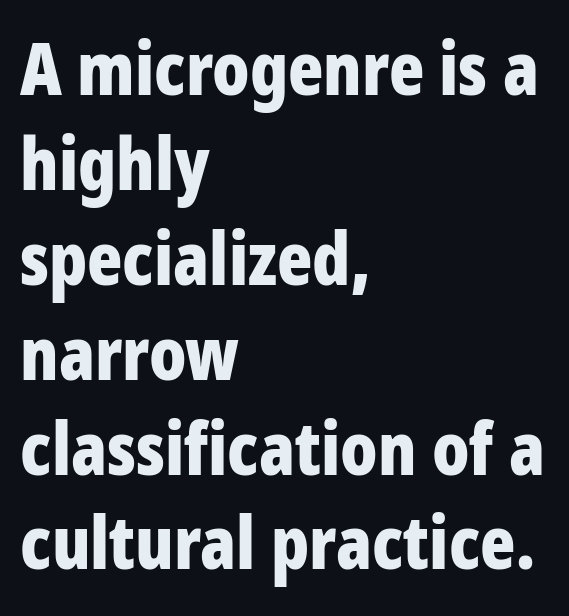
The image shows 73 px bold, condensed sans-serif type, upright; set left-aligned, normal line spacing (1.3x), normal letter spacing, not underlined; low stroke contrast and a large x-height.
